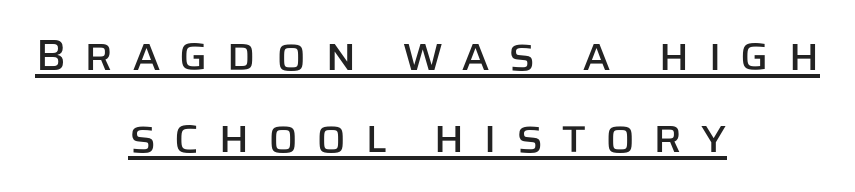
{"serif": "no", "italic": "no", "width": "normal", "stroke_contrast": "low", "x_height": "large", "monospaced": "no", "underline": "yes", "align": "center", "line_spacing_ratio": 1.86, "letter_spacing": "wide", "letter_spacing_em": 0.41, "glyph_px": 44}
